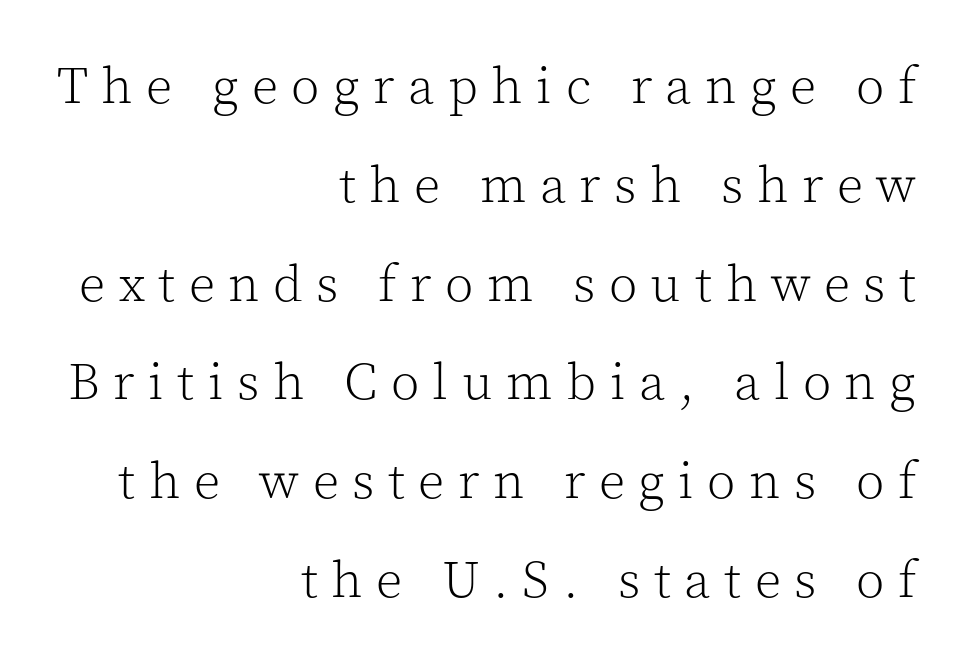
Q: Is the text bold? A: No.
Q: Is the text italic (slanted)? A: No, it is upright.
Q: Is the typeface a serif or a sans-serif typeface? A: Serif.
Q: Is the text underlined? A: No.
Q: How is the paragraph aligned? A: Right-aligned.
Q: Is the spacing between letters normal or unusually wide? A: Unusually wide.
Q: Is the spacing between lines tight, normal or loose? A: Loose.
Q: Width (condensed, normal, or wide)? A: Normal.
Q: x-height? A: Medium.
Q: Monospaced? A: No.
